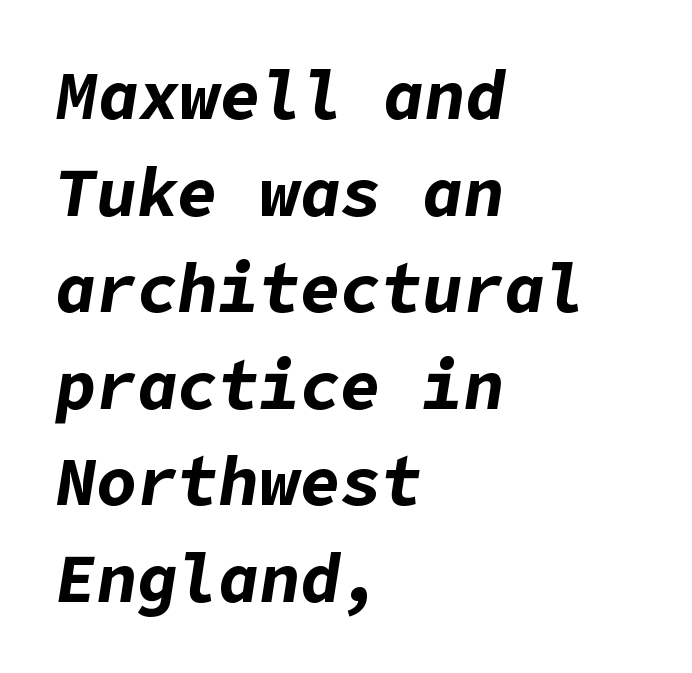
Decoration check: the copy has no underline. The rag falls on the right side of this text block. The leading is moderate, giving the passage an even texture. Is the type bold? Yes — the strokes are clearly thick and heavy.
